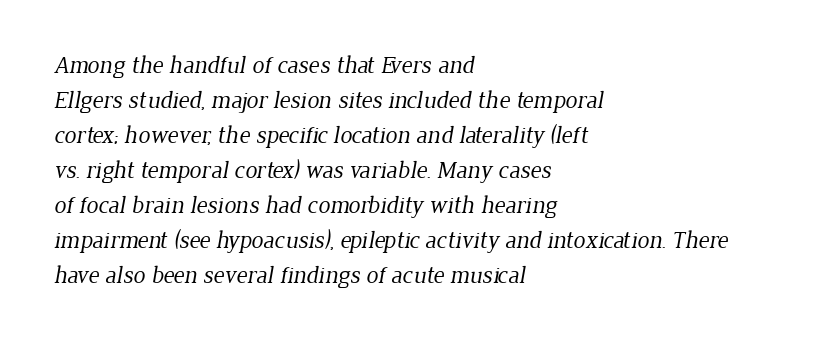
{"bold": "no", "underline": "no", "align": "left", "line_spacing": "normal", "line_spacing_ratio": 1.46, "letter_spacing": "normal", "letter_spacing_em": 0.0, "glyph_px": 24}
